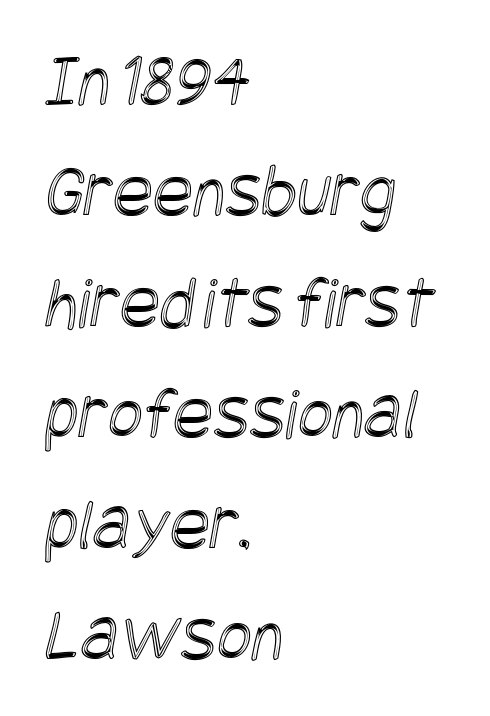
Lines of text with bare space underneath. Every row of glyphs begins at an identical x-position on the left. A normal amount of white space separates one row of letters from the next. The tracking reads as untouched default to a designer's eye.
